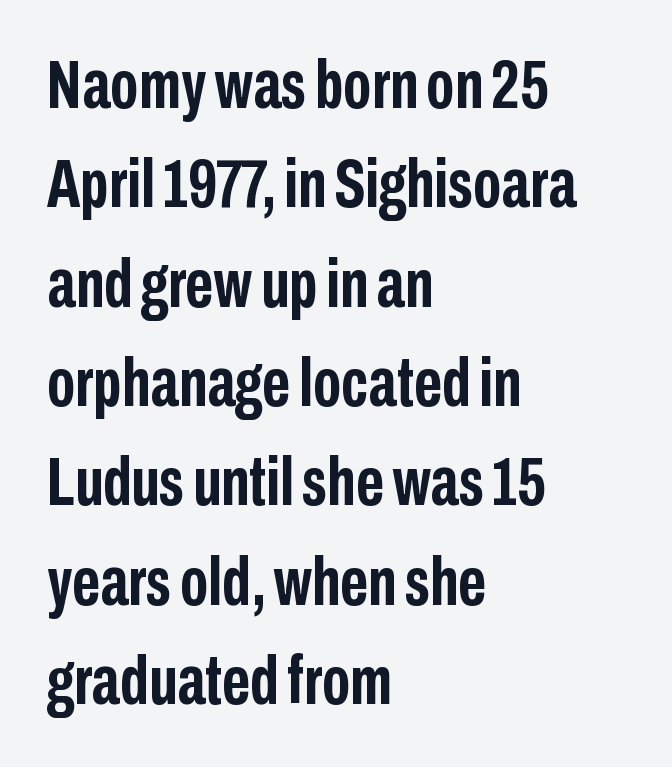
The image shows 69 px semibold, condensed sans-serif type, upright; set left-aligned, normal line spacing (1.44x), normal letter spacing, not underlined; low stroke contrast and a medium x-height.
